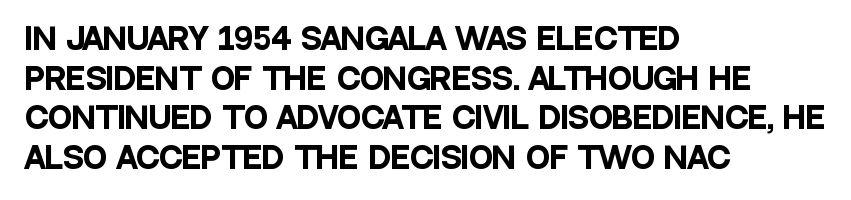
Is the type bold? Yes — the strokes are clearly thick and heavy. These lines sit exactly where default settings would place them. Do the characters align in a grid? No, the font is proportional. Horizontal alignment here is leftward, the default for most running prose. You can tell it's not italic because the verticals are truly vertical. Between one letter and the next there's only the usual sliver of space.
